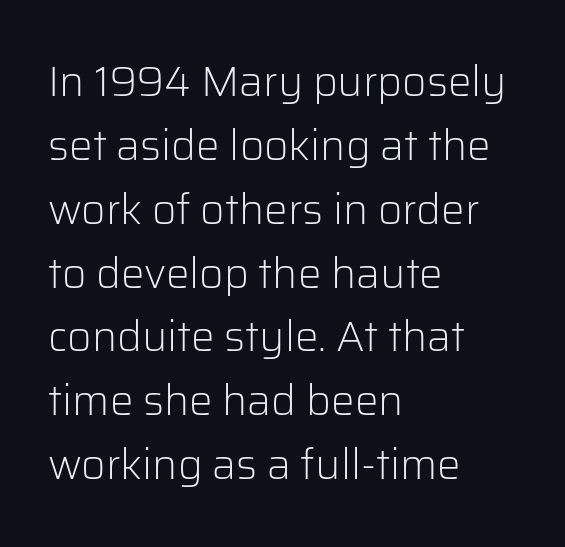
Lines of text with bare space underneath. Stem width sits at or under what a default text font uses. Tall strokes in this sample are plumb rather than angled. Line spacing here is normal. Typeset ragged right — the left edge is the straight one. Nothing unusual about the tracking: characters are spaced as the font intends.
